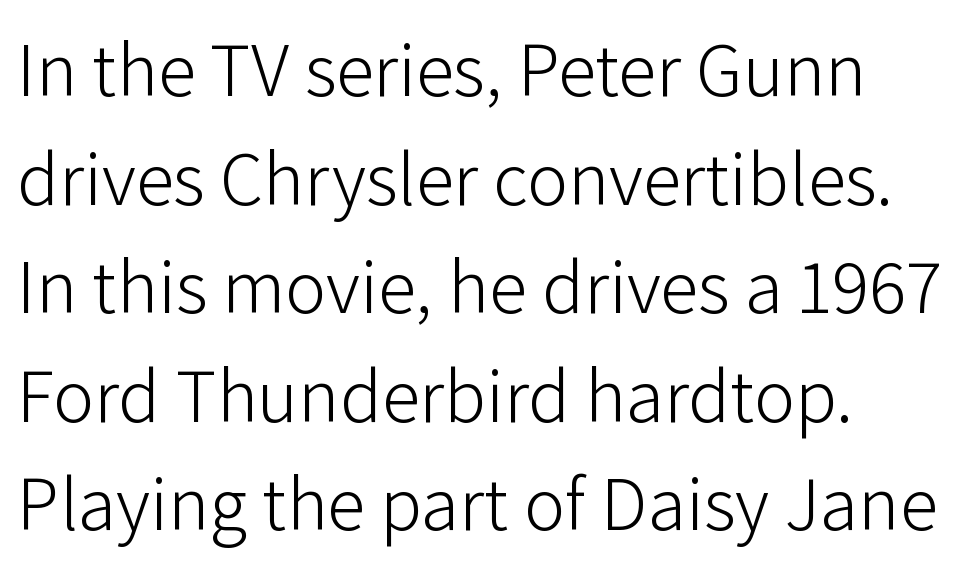
The paragraph has a hard left edge and a soft right edge. The face used here is a sans, in the tradition of grotesques and geometrics. Unbolded letterforms with no extra heft. These lines sit exactly where default settings would place them. The letters stand upright; this is a roman face.
